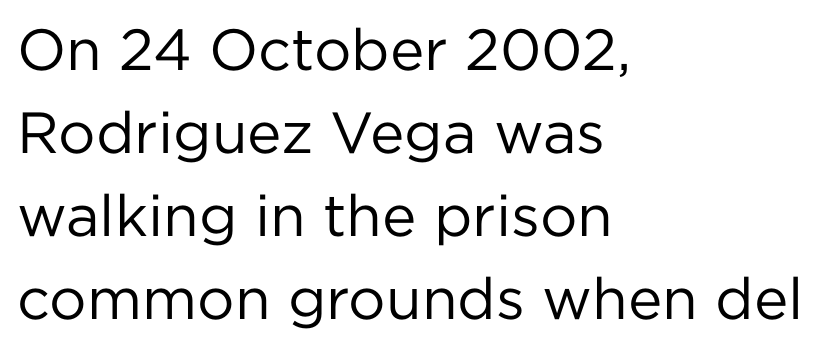
Q: Is the text bold? A: No.
Q: Is the text italic (slanted)? A: No, it is upright.
Q: Is the typeface a serif or a sans-serif typeface? A: Sans-serif.
Q: Is the text underlined? A: No.
Q: How is the paragraph aligned? A: Left-aligned.
Q: Is the spacing between letters normal or unusually wide? A: Normal.
Q: Is the spacing between lines tight, normal or loose? A: Normal.
Q: Width (condensed, normal, or wide)? A: Normal.
Q: Stroke contrast? A: Low.
Q: x-height? A: Medium.
Q: Monospaced? A: No.
